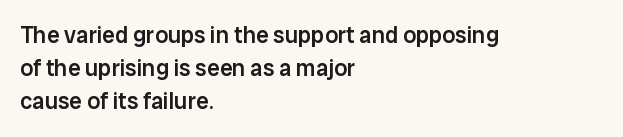
The space beneath each line is pristine and unruled. This rendering leaves character spacing at its baseline value. Designer's note — italics off, roman on. Leftover space on each line is placed entirely after the last word.
